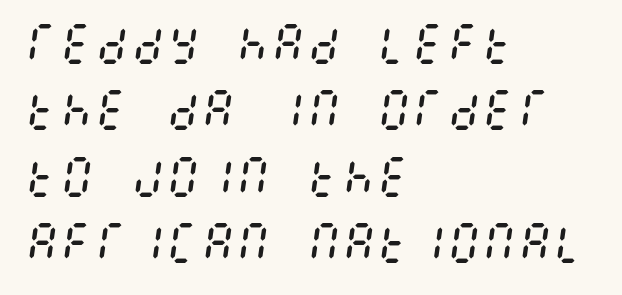
Q: Is the text bold? A: No.
Q: Is the text italic (slanted)? A: Yes, it leans right by about 8 degrees.
Q: Is the text underlined? A: No.
Q: How is the paragraph aligned? A: Left-aligned.
Q: Is the spacing between letters normal or unusually wide? A: Normal.
Q: Is the spacing between lines tight, normal or loose? A: Normal.
Q: Width (condensed, normal, or wide)? A: Condensed.
Q: Stroke contrast? A: Medium.
Q: x-height? A: Large.
